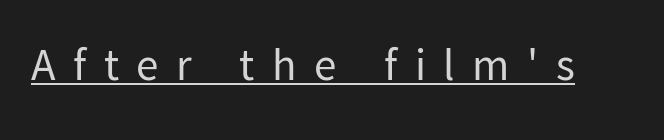
{"serif": "no", "italic": "no", "bold": "no", "weight": "regular", "width": "normal", "stroke_contrast": "low", "x_height": "medium", "monospaced": "no", "underline": "yes", "letter_spacing": "wide", "letter_spacing_em": 0.39, "glyph_px": 45}
